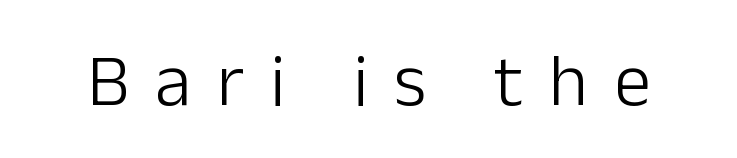
Q: Is the text bold? A: No.
Q: Is the text italic (slanted)? A: No, it is upright.
Q: Is the typeface a serif or a sans-serif typeface? A: Sans-serif.
Q: Is the text underlined? A: No.
Q: Is the spacing between letters normal or unusually wide? A: Unusually wide.
Q: Width (condensed, normal, or wide)? A: Normal.
Q: Stroke contrast? A: Low.
Q: x-height? A: Medium.
Q: Monospaced? A: No.
